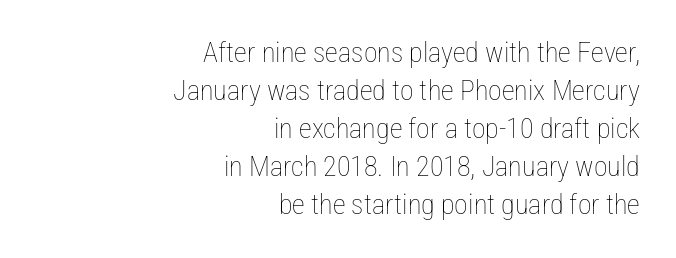
{"italic": "no", "bold": "no", "weight": "thin", "width": "condensed", "stroke_contrast": "low", "x_height": "medium", "monospaced": "no", "underline": "no", "align": "right", "line_spacing": "normal", "line_spacing_ratio": 1.36, "letter_spacing": "normal", "letter_spacing_em": 0.0, "glyph_px": 28}
